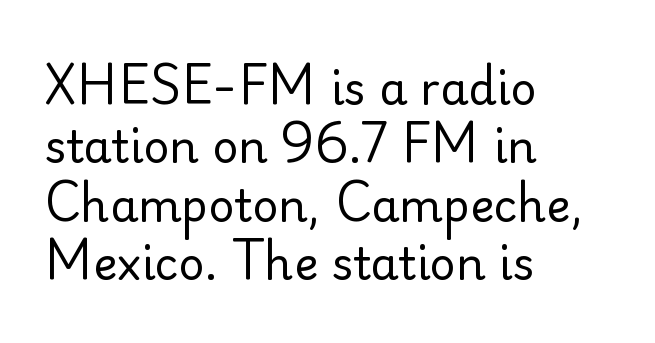
The image shows 45 px regular-weight sans-serif type, upright; set left-aligned, normal line spacing (1.3x), normal letter spacing, not underlined; low stroke contrast and a small x-height.
